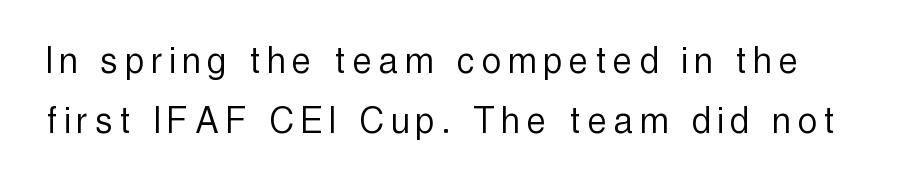
The image shows 42 px light, condensed sans-serif type, upright; set normal line spacing (1.43x), not underlined; a medium x-height.
